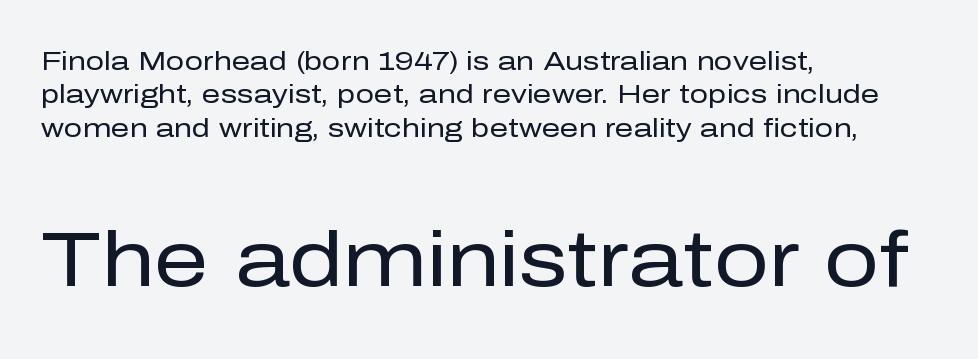
The lower block of text is set noticeably larger than the block above it. Notice how the stems are strictly vertical — no italics here. The leading is moderate, giving the passage an even texture. Note: no serifs on the glyphs.
